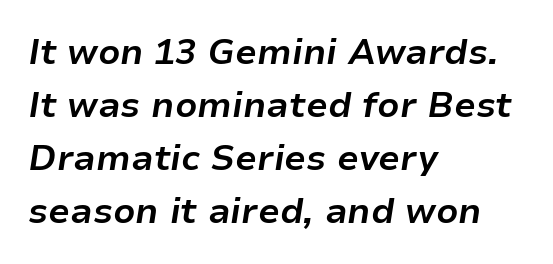
Does the leading feel generous? No, just average. These lines keep a tight, regular rhythm from letter to letter. The font is running at its bold setting. Varying glyph widths throughout — classic text-font behaviour. One-word summary of the alignment: left.
